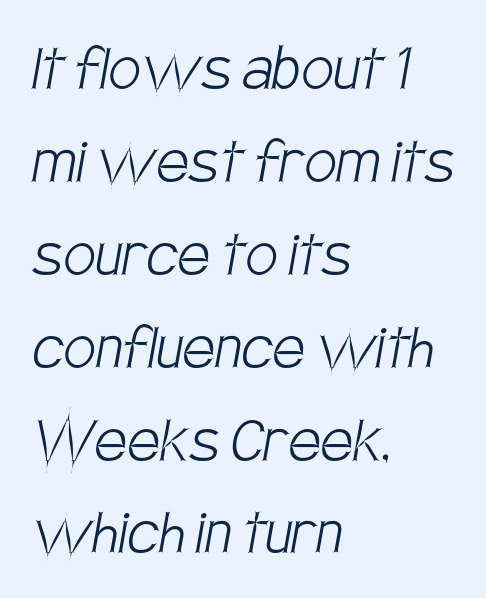
The designer left line spacing at the default. The typeface has the unassuming heft of standard copy or less. Layout note: lines flush left. Note: no serifs on the glyphs. Do the characters align in a grid? No, the font is proportional. No extra tracking has been applied to these lines.
